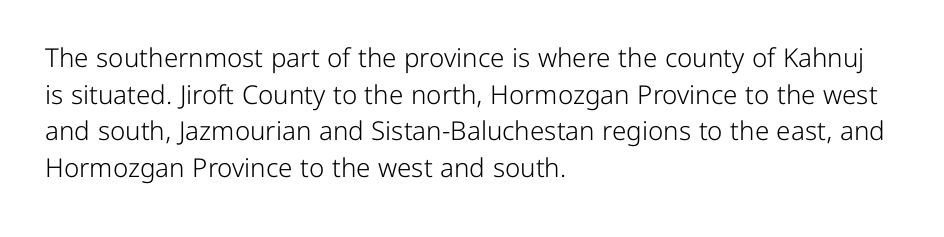
Q: Is the text bold? A: No.
Q: Is the text italic (slanted)? A: No, it is upright.
Q: Is the text underlined? A: No.
Q: How is the paragraph aligned? A: Left-aligned.
Q: Is the spacing between letters normal or unusually wide? A: Normal.
Q: Is the spacing between lines tight, normal or loose? A: Normal.
